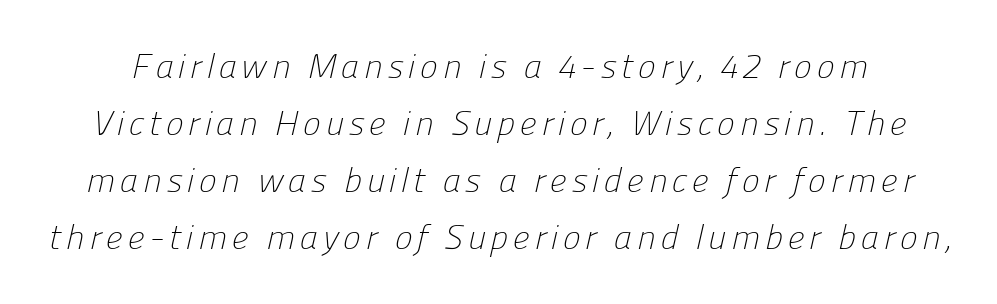
{"serif": "no", "bold": "no", "weight": "light", "width": "normal", "stroke_contrast": "low", "x_height": "medium", "monospaced": "no", "underline": "no", "line_spacing": "normal", "line_spacing_ratio": 1.68, "glyph_px": 34}
